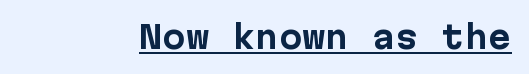
The image shows 31 px bold sans-serif type, upright, monospaced; set normal letter spacing, underlined; low stroke contrast and a medium x-height.
